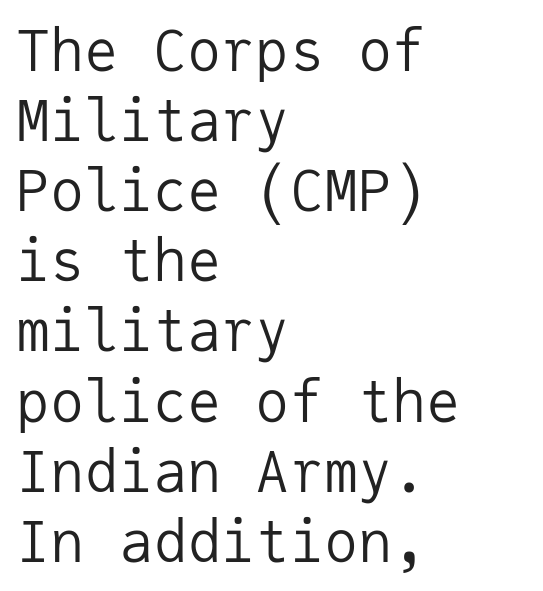
Q: Is the text bold? A: No.
Q: Is the text italic (slanted)? A: No, it is upright.
Q: Is the typeface a serif or a sans-serif typeface? A: Sans-serif.
Q: Is the text underlined? A: No.
Q: How is the paragraph aligned? A: Left-aligned.
Q: Is the spacing between letters normal or unusually wide? A: Normal.
Q: Width (condensed, normal, or wide)? A: Normal.
Q: Stroke contrast? A: Low.
Q: x-height? A: Medium.
Q: Monospaced? A: Yes.
